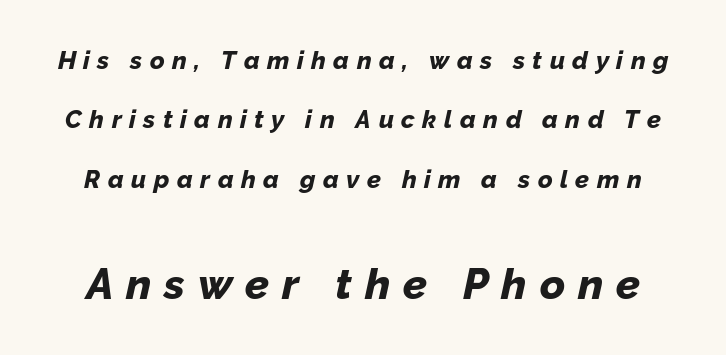
A student would notice the bottom passage is typeset larger than what precedes it. This sample uses an oblique cut, with every glyph tilted off the vertical. Here the designer chose a conventional face with non-uniform glyph widths. Here the glyphs are tracked loosely, breaking word shapes into spaced letters. Is the type bold? Yes — the strokes are clearly thick and heavy.
